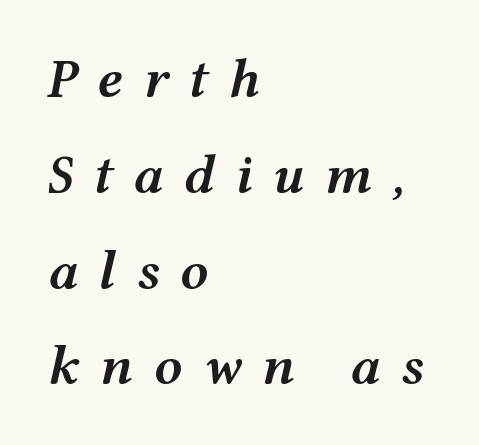
The image shows 56 px semibold, wide type, italic (leaning right); set left-aligned, line spacing 1.71x, unusually wide letter spacing (+0.36 em), not underlined; medium stroke contrast and a medium x-height.
